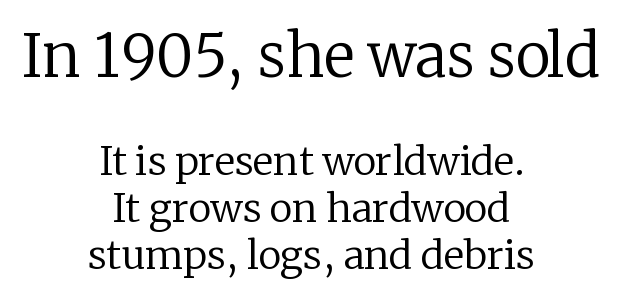
The image shows 59 px regular-weight serif type, upright; set centered, line spacing 1.2x, normal letter spacing, not underlined; the first (top) block is 1.51x larger; low stroke contrast and a medium x-height.
